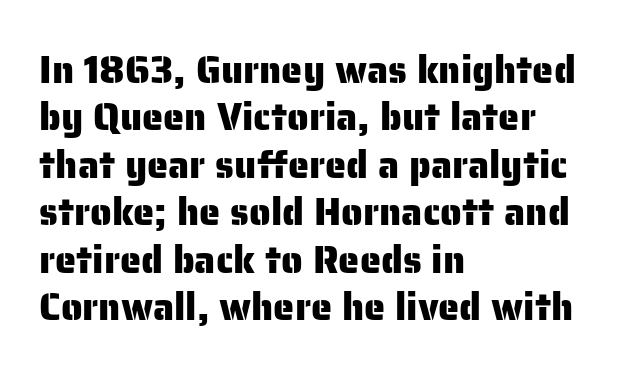
The image shows 38 px sans-serif type, upright; set left-aligned, normal line spacing (1.25x), normal letter spacing, not underlined; low stroke contrast and a medium x-height.
